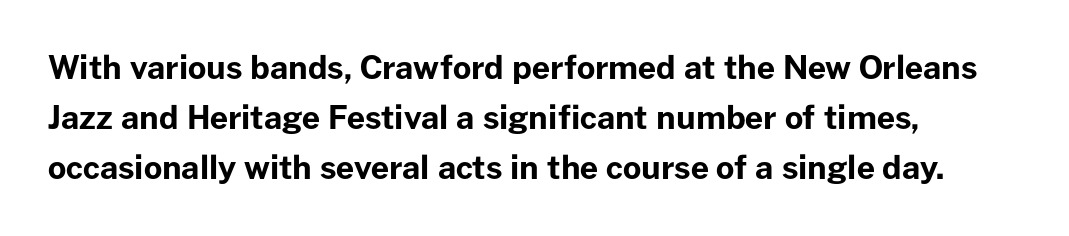
{"serif": "no", "italic": "no", "bold": "yes", "weight": "bold", "width": "normal", "stroke_contrast": "low", "x_height": "medium", "monospaced": "no", "underline": "no", "align": "left", "line_spacing": "normal", "line_spacing_ratio": 1.57, "letter_spacing": "normal", "letter_spacing_em": 0.0, "glyph_px": 32}
